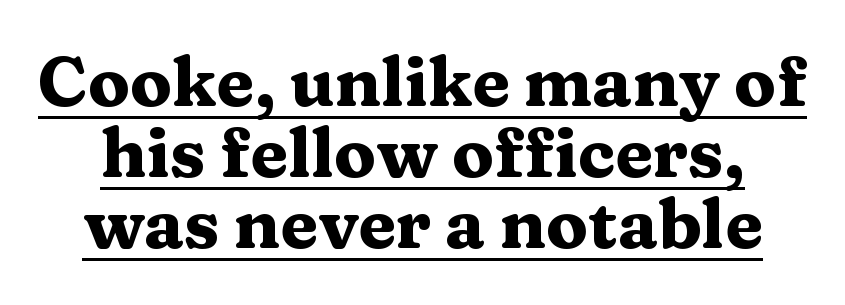
Thick stems and heavy bowls — unmistakably bold. These lines huddle together more closely than default settings would place them. Unlike italic type, these characters show no tilt at all. These lines are composed in type with serifs. A typesetter would call this proportional, since set widths differ per character.
